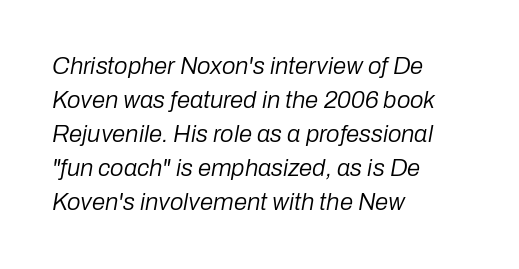
{"italic": "yes", "lean": "right", "slant_degrees": 10, "bold": "no", "underline": "no", "align": "left", "line_spacing": "normal", "line_spacing_ratio": 1.42, "letter_spacing": "normal", "letter_spacing_em": 0.0, "glyph_px": 24}
